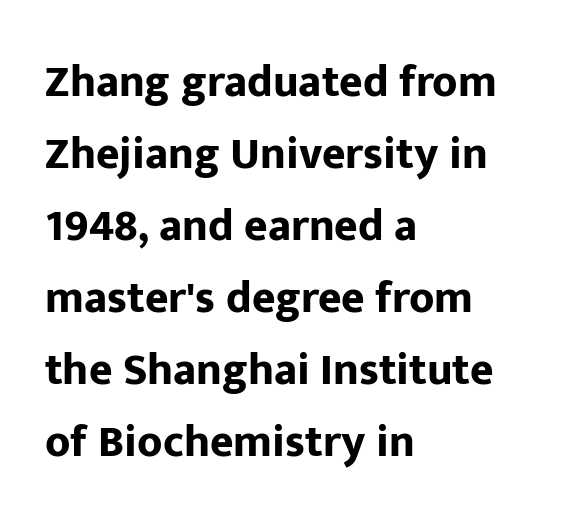
A sans-serif font was chosen for this passage. Underline: absent. Do the characters align in a grid? No, the font is proportional. Upright lettering throughout.
